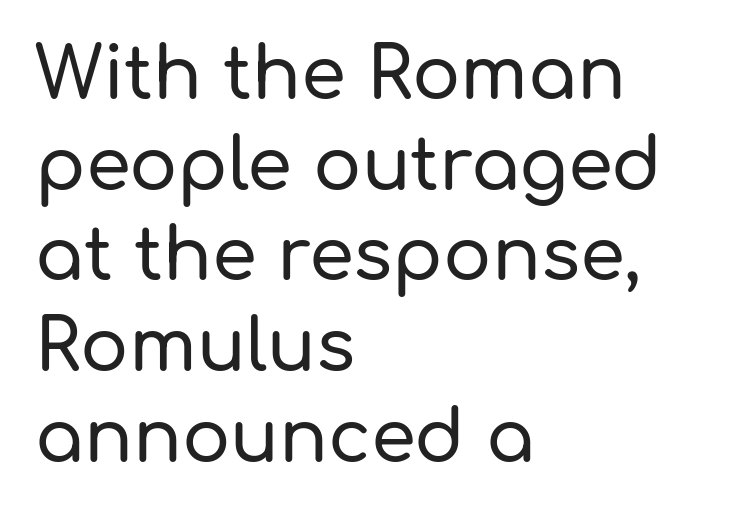
The image shows 72 px sans-serif type, upright; set left-aligned, normal line spacing (1.26x), normal letter spacing, not underlined; low stroke contrast and a medium x-height.
